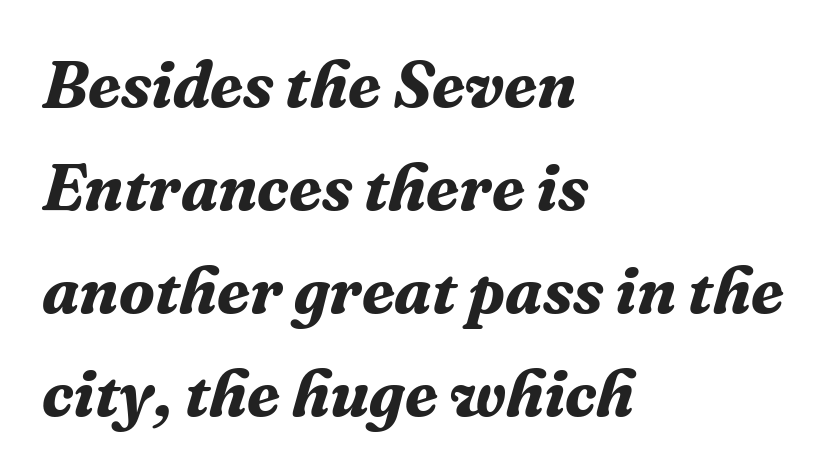
{"serif": "yes", "italic": "yes", "lean": "right", "slant_degrees": 16, "bold": "yes", "weight": "bold", "width": "normal", "stroke_contrast": "medium", "x_height": "medium", "monospaced": "no", "underline": "no", "align": "left", "line_spacing": "normal", "line_spacing_ratio": 1.56, "letter_spacing": "normal", "letter_spacing_em": 0.0, "glyph_px": 66}
